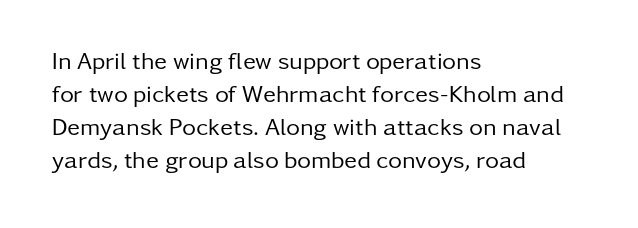
The image shows 24 px text type, upright; set left-aligned, normal line spacing (1.37x), normal letter spacing, not underlined.
